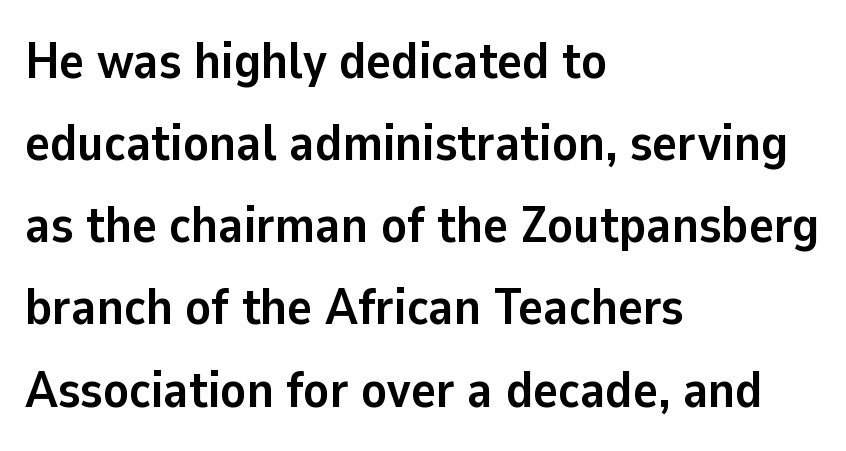
The image shows 52 px semibold sans-serif type, upright; set left-aligned, normal line spacing (1.58x), normal letter spacing, not underlined; low stroke contrast and a medium x-height.
